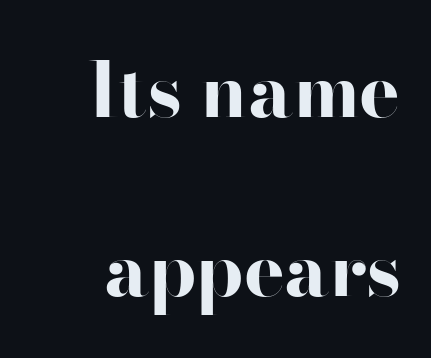
{"serif": "no", "italic": "no", "bold": "yes", "weight": "bold", "width": "wide", "stroke_contrast": "high", "x_height": "small", "monospaced": "no", "underline": "no", "align": "right", "line_spacing": "loose", "line_spacing_ratio": 2.35, "letter_spacing": "normal", "letter_spacing_em": 0.0, "glyph_px": 76}
